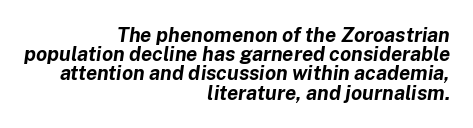
The image shows 20 px bold type, italic (leaning right); set right-aligned, tight line spacing (0.96x), normal letter spacing, not underlined.
